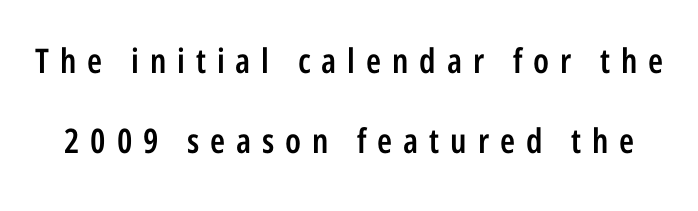
{"serif": "no", "italic": "no", "bold": "semi", "weight": "semibold", "width": "condensed", "stroke_contrast": "low", "x_height": "medium", "monospaced": "no", "underline": "no", "line_spacing": "loose", "line_spacing_ratio": 2.36, "letter_spacing": "wide", "letter_spacing_em": 0.32, "glyph_px": 34}
